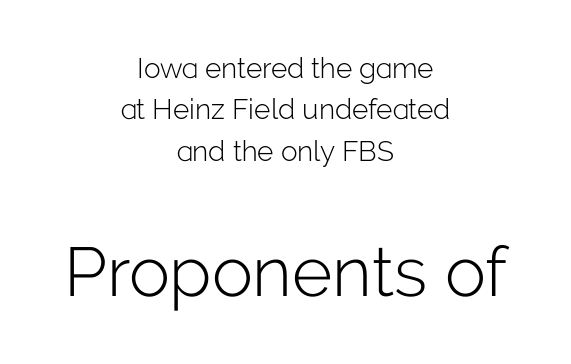
The image shows 69 px light sans-serif type, upright; set centered, normal line spacing (1.48x), normal letter spacing, not underlined; the second (bottom) block is 2.46x larger; low stroke contrast and a medium x-height.
